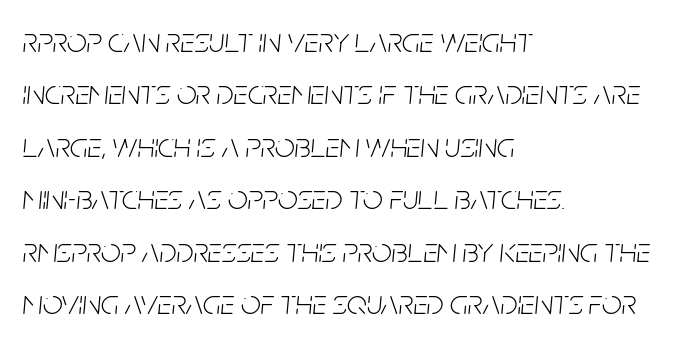
The image shows 35 px light, condensed type, italic (leaning right); set left-aligned, normal line spacing (1.5x), normal letter spacing, not underlined; low stroke contrast and a large x-height.
